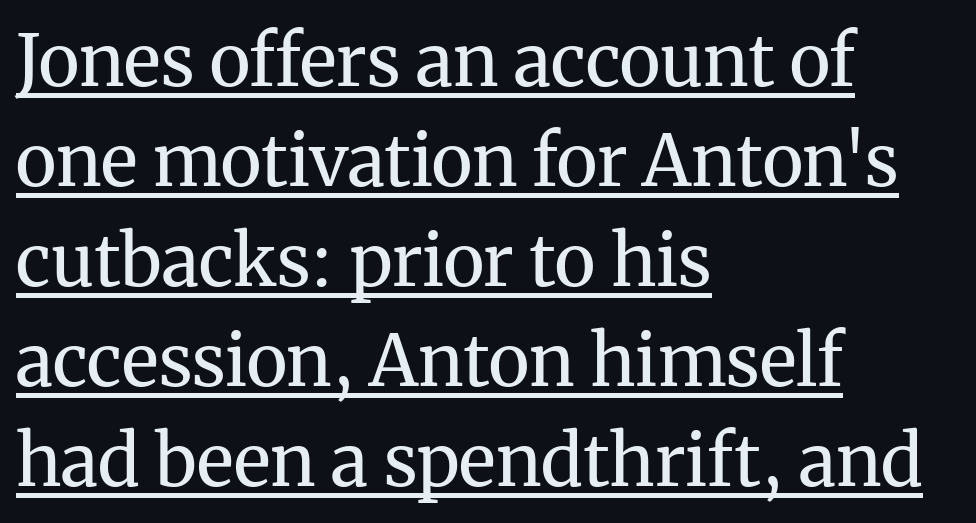
Nothing heavy about these letters — not bold at all. Honestly, the letter spacing is just normal — you wouldn't notice it. One-word summary of the alignment: left. Character widths vary here, with narrow letters taking less room than wide ones.
